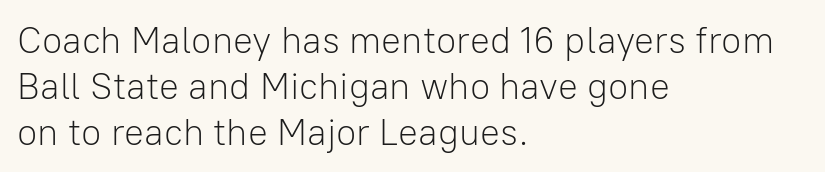
{"serif": "no", "italic": "no", "bold": "no", "weight": "light", "width": "normal", "stroke_contrast": "low", "x_height": "medium", "monospaced": "no", "underline": "no", "align": "left", "line_spacing_ratio": 1.24, "letter_spacing": "normal", "letter_spacing_em": 0.0, "glyph_px": 37}
